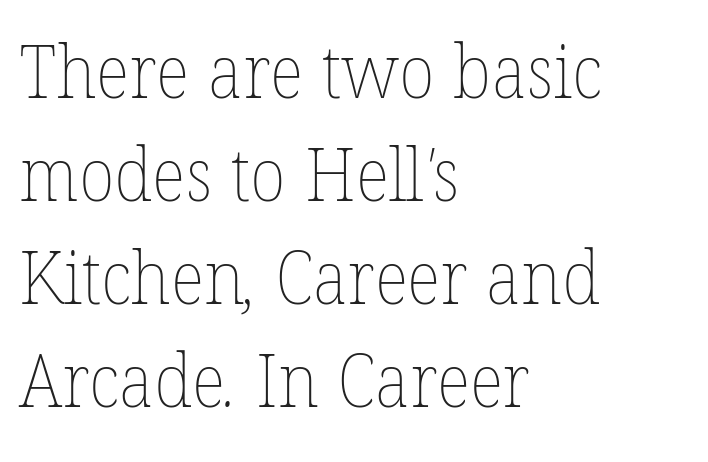
{"bold": "no", "weight": "thin", "width": "normal", "stroke_contrast": "low", "x_height": "medium", "monospaced": "no", "underline": "no", "align": "left", "line_spacing": "normal", "line_spacing_ratio": 1.41, "letter_spacing": "normal", "letter_spacing_em": 0.0, "glyph_px": 73}
